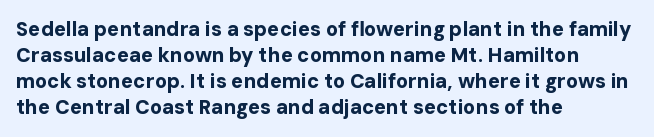
The lettering holds an erect, upright posture throughout. The text block is weighted toward the left margin, trailing off unevenly rightward. The strokes are fattened all the way to bold. Bare-footed words on every line.
